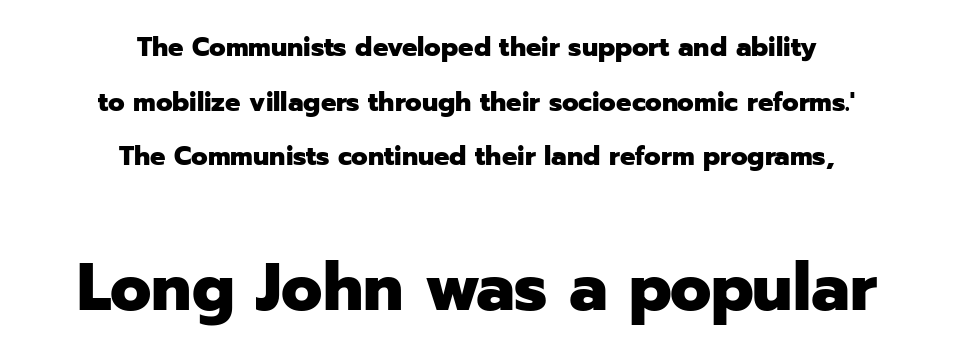
The image shows 67 px heavy sans-serif type, upright; set centered, loose line spacing (2.02x), normal letter spacing, not underlined; the second (bottom) block is 2.48x larger; low stroke contrast and a medium x-height.
